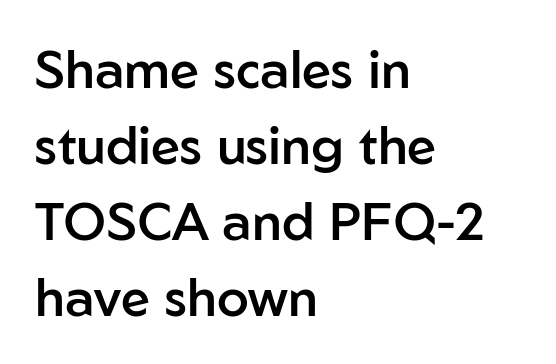
The letters advance in unequal steps, a hallmark of proportional type. Students, observe: this is what conventionally led text looks like. Posture: vertical. The text block is weighted toward the left margin, trailing off unevenly rightward.
